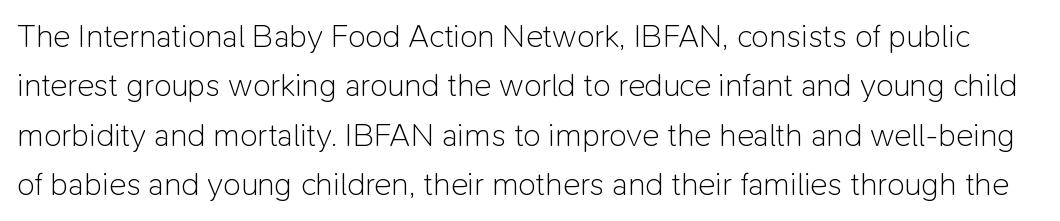
{"serif": "no", "italic": "no", "bold": "no", "weight": "light", "width": "normal", "stroke_contrast": "low", "x_height": "medium", "monospaced": "no", "underline": "no", "line_spacing": "normal", "line_spacing_ratio": 1.54, "letter_spacing": "normal", "letter_spacing_em": 0.0, "glyph_px": 32}
